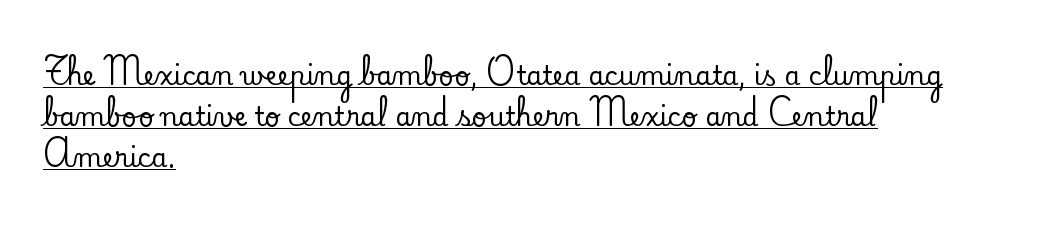
The image shows 26 px text type, upright; set left-aligned, normal line spacing (1.58x), normal letter spacing, underlined.
